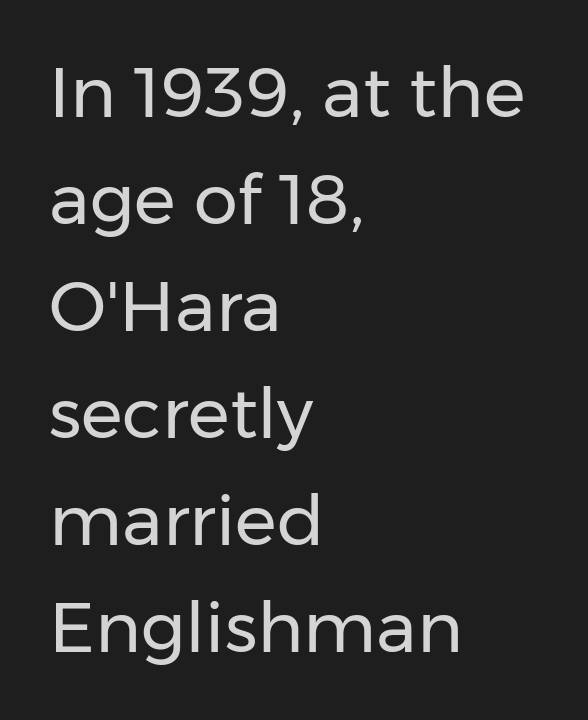
Q: Is the text bold? A: No.
Q: Is the text italic (slanted)? A: No, it is upright.
Q: Is the typeface a serif or a sans-serif typeface? A: Sans-serif.
Q: Is the text underlined? A: No.
Q: How is the paragraph aligned? A: Left-aligned.
Q: Is the spacing between letters normal or unusually wide? A: Normal.
Q: Is the spacing between lines tight, normal or loose? A: Normal.
Q: Width (condensed, normal, or wide)? A: Normal.
Q: Stroke contrast? A: Low.
Q: x-height? A: Medium.
Q: Monospaced? A: No.
